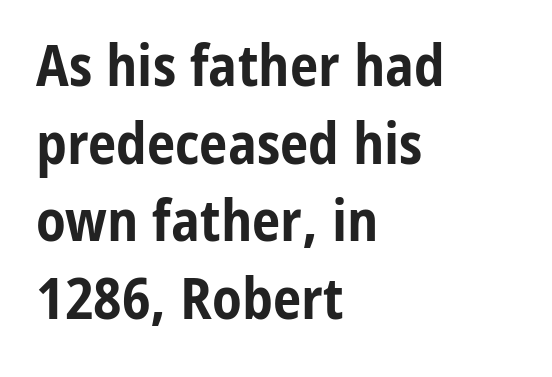
Regular leading. Is this a fixed-width face? No — the glyphs have proportional, varying widths. Tall strokes in this sample are plumb rather than angled. This sample uses a sans-serif face. Weight: bold.
